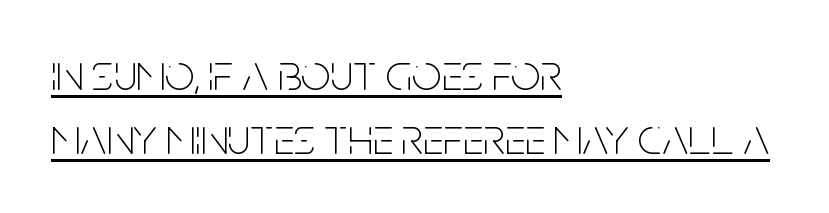
{"serif": "no", "italic": "no", "bold": "no", "weight": "thin", "width": "condensed", "stroke_contrast": "low", "x_height": "large", "monospaced": "no", "underline": "yes", "align": "left", "line_spacing_ratio": 1.23, "letter_spacing": "normal", "letter_spacing_em": 0.0, "glyph_px": 52}
